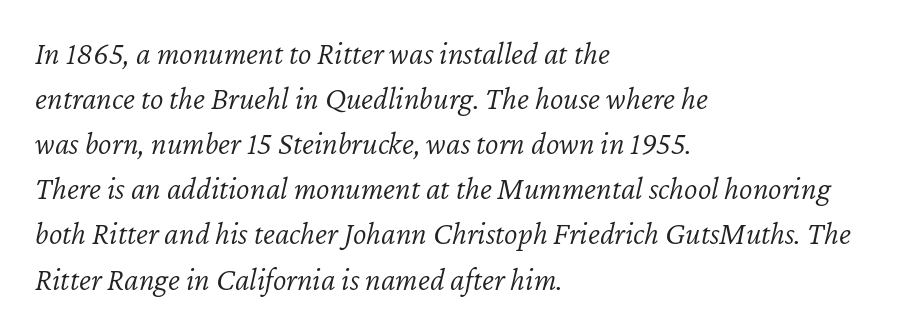
{"italic": "yes", "lean": "right", "slant_degrees": 12, "bold": "no", "weight": "light", "width": "normal", "stroke_contrast": "low", "x_height": "medium", "monospaced": "no", "underline": "no", "align": "left", "line_spacing": "normal", "line_spacing_ratio": 1.41, "letter_spacing": "normal", "letter_spacing_em": 0.0, "glyph_px": 32}
